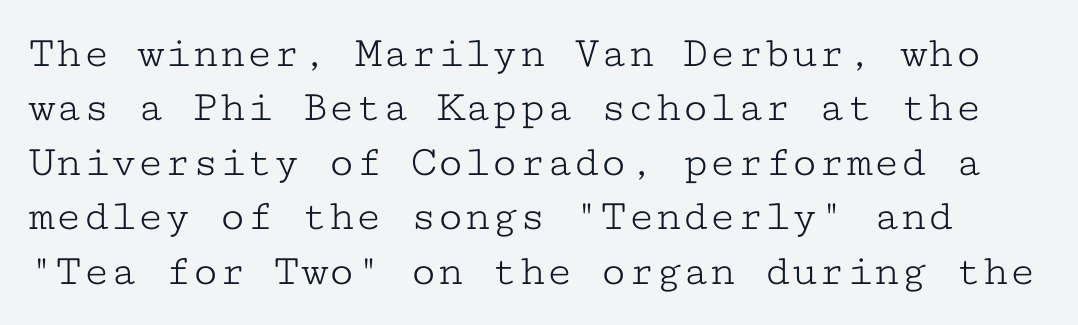
{"serif": "yes", "italic": "no", "bold": "no", "weight": "light", "width": "wide", "stroke_contrast": "low", "x_height": "medium", "monospaced": "yes", "underline": "no", "line_spacing_ratio": 1.21, "letter_spacing": "normal", "letter_spacing_em": 0.0, "glyph_px": 45}
